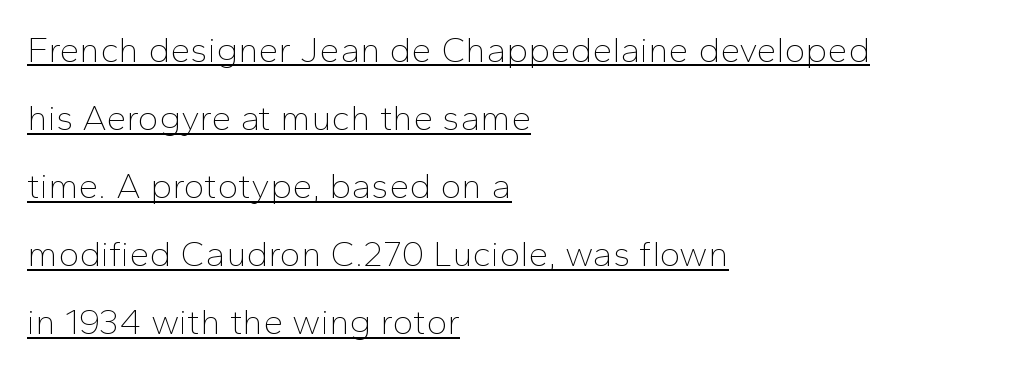
Q: Is the text bold? A: No.
Q: Is the text italic (slanted)? A: No, it is upright.
Q: Is the typeface a serif or a sans-serif typeface? A: Sans-serif.
Q: Is the text underlined? A: Yes.
Q: How is the paragraph aligned? A: Left-aligned.
Q: Is the spacing between letters normal or unusually wide? A: Normal.
Q: Width (condensed, normal, or wide)? A: Normal.
Q: Stroke contrast? A: Low.
Q: x-height? A: Medium.
Q: Monospaced? A: No.
